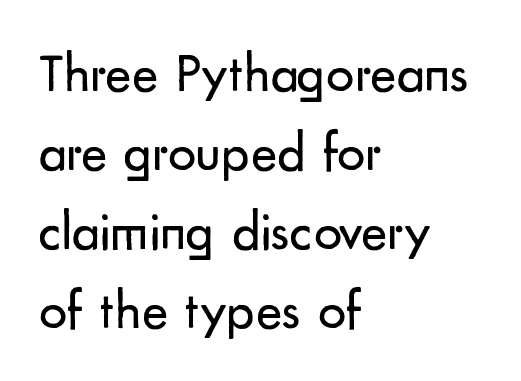
Q: Is the text bold? A: No.
Q: Is the text italic (slanted)? A: No, it is upright.
Q: Is the typeface a serif or a sans-serif typeface? A: Sans-serif.
Q: Is the text underlined? A: No.
Q: How is the paragraph aligned? A: Left-aligned.
Q: Is the spacing between letters normal or unusually wide? A: Normal.
Q: Is the spacing between lines tight, normal or loose? A: Normal.
Q: Width (condensed, normal, or wide)? A: Normal.
Q: Stroke contrast? A: Low.
Q: x-height? A: Small.
Q: Monospaced? A: No.
